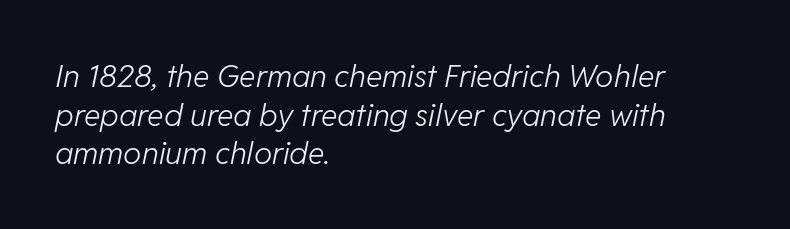
Do the characters align in a grid? No, the font is proportional. This sample uses plain, unmodified letter spacing. The face looks like a standard text weight, possibly lighter. Descender tails drop into unmarked territory.
